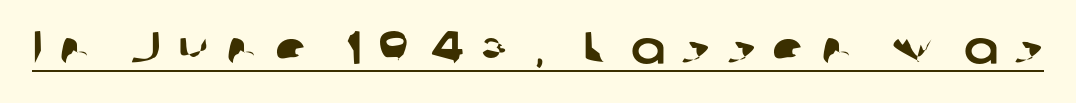
The image shows 46 px sans-serif type; set unusually wide letter spacing (+0.36 em), underlined; low stroke contrast and a medium x-height.
